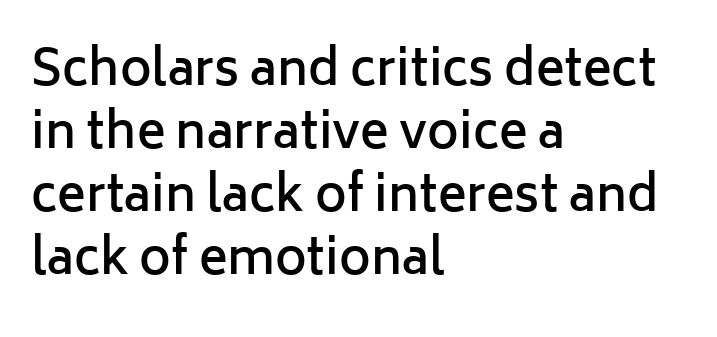
Note the varied advance widths — an 'i' is clearly narrower than an 'm'. Compared with a centered layout, this one pins lines to the left instead. The zone under the glyphs is completely vacant. Characters follow at the spacing the type designer built in.
